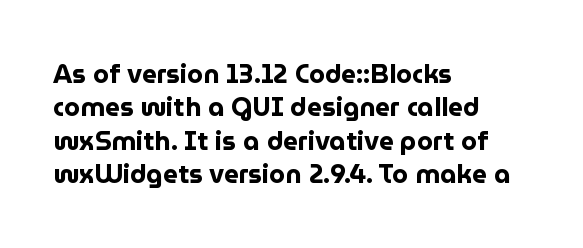
In terms of posture, this sample is upright. Look at the stroke-to-counter ratio: heavy, a bold. Notice how descenders clear the ascenders below comfortably — that's standard leading. The zone under the glyphs is completely vacant. The rendering keeps characters at their native spacing.
